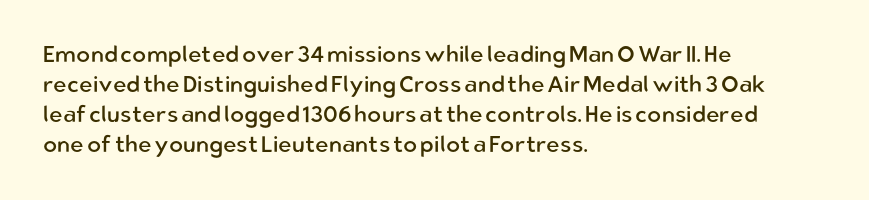
Q: Is the text bold? A: No.
Q: Is the text italic (slanted)? A: No, it is upright.
Q: Is the text underlined? A: No.
Q: How is the paragraph aligned? A: Left-aligned.
Q: Is the spacing between letters normal or unusually wide? A: Normal.
Q: Is the spacing between lines tight, normal or loose? A: Normal.
